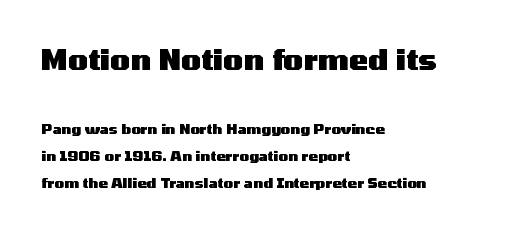
The axis of the letterforms is exactly vertical. The compositor pushed each line to the left boundary. The rendering uses natural spacing where letterforms have individual widths. Typographically, this falls in the sans-serif category.
